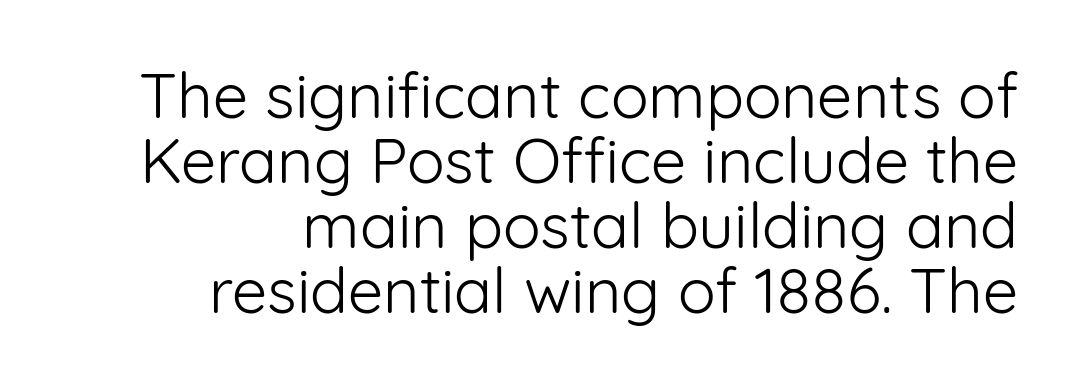
The image shows 63 px light sans-serif type, upright; set right-aligned, tight line spacing (1.03x), normal letter spacing, not underlined; low stroke contrast and a medium x-height.
